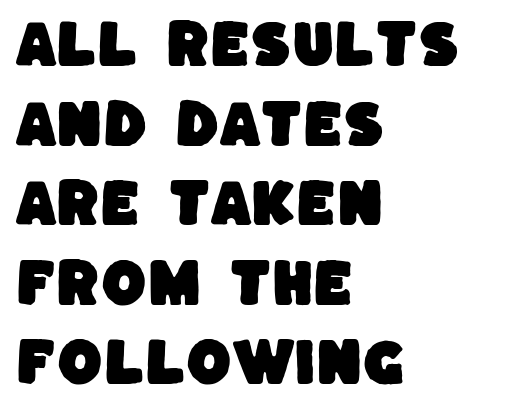
Letters rest on an invisible, unmarked baseline. Spacing verdict: proportional, widths tailored to each character. Nothing unusual about the tracking: characters are spaced as the font intends. Typeset ragged right — the left edge is the straight one. The leading is moderate, giving the passage an even texture. This rendering employs a face without finishing strokes, i.e., a sans-serif.
